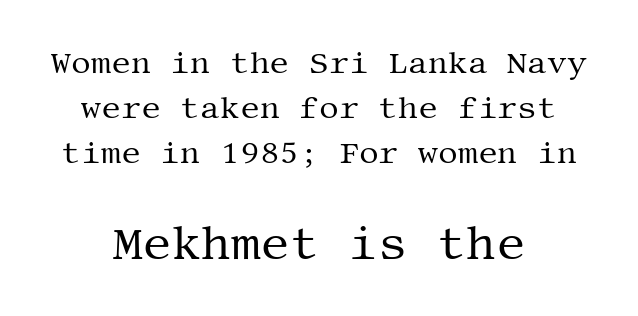
Q: Is the text bold? A: No.
Q: Is the text italic (slanted)? A: No, it is upright.
Q: Is the typeface a serif or a sans-serif typeface? A: Serif.
Q: Is the text underlined? A: No.
Q: How is the paragraph aligned? A: Centered.
Q: Is the spacing between letters normal or unusually wide? A: Normal.
Q: Is the spacing between lines tight, normal or loose? A: Normal.
Q: Which block of text is set in a larger size, the first (top) or the second (bottom)? A: The second (bottom) one.
Q: Width (condensed, normal, or wide)? A: Normal.
Q: Stroke contrast? A: Medium.
Q: x-height? A: Large.
